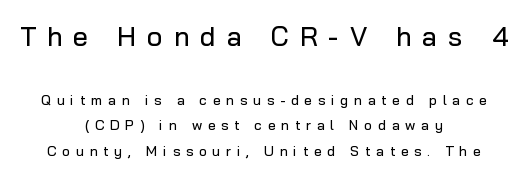
The image shows 27 px text type, upright; set centered, line spacing 1.85x, unusually wide letter spacing (+0.4 em), not underlined; the first (top) block is 1.93x larger.
